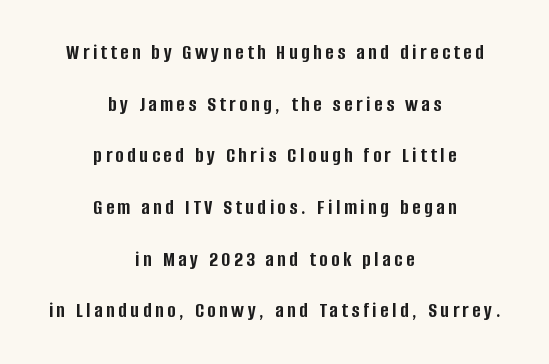
Compared with typical paragraphs, the rows here are farther apart. Does the copy run flush right? No — it is centered line by line. Posture: upright roman. These lines carry a lot of weight — the face is fully bold.
